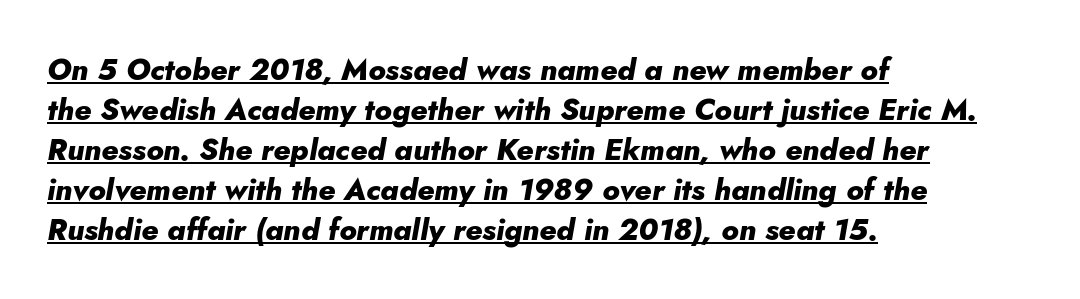
{"italic": "yes", "lean": "right", "slant_degrees": 5, "bold": "yes", "weight": "heavy", "width": "normal", "stroke_contrast": "low", "x_height": "small", "monospaced": "no", "underline": "yes", "align": "left", "line_spacing": "normal", "line_spacing_ratio": 1.33, "letter_spacing": "normal", "letter_spacing_em": 0.0, "glyph_px": 30}
